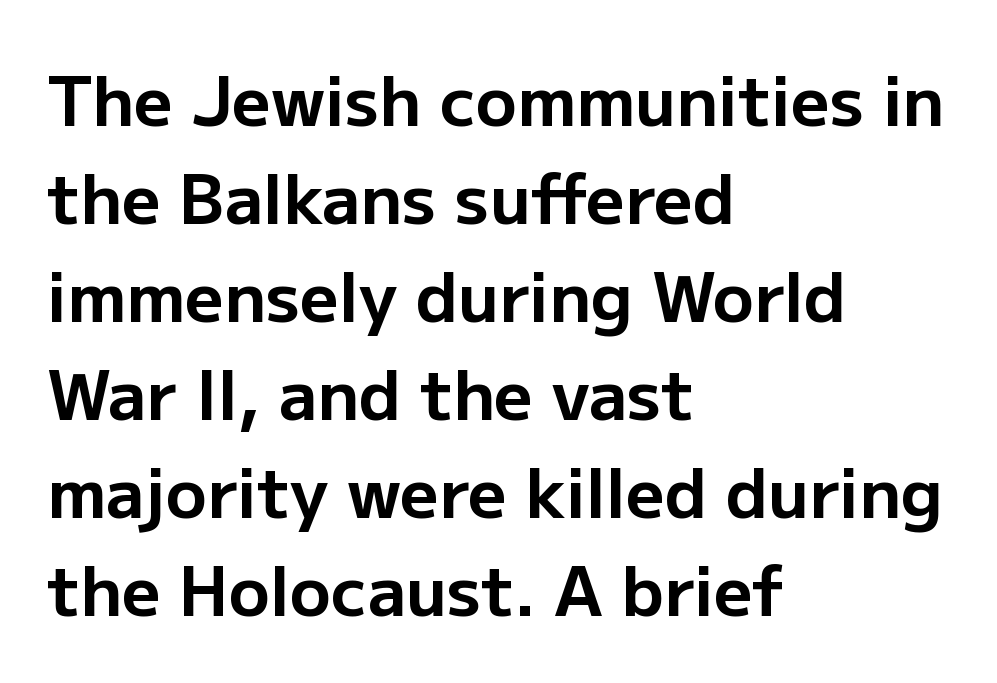
Q: Is the text bold? A: Yes.
Q: Is the text italic (slanted)? A: No, it is upright.
Q: Is the typeface a serif or a sans-serif typeface? A: Sans-serif.
Q: Is the text underlined? A: No.
Q: How is the paragraph aligned? A: Left-aligned.
Q: Is the spacing between letters normal or unusually wide? A: Normal.
Q: Is the spacing between lines tight, normal or loose? A: Normal.
Q: Width (condensed, normal, or wide)? A: Normal.
Q: Stroke contrast? A: Low.
Q: x-height? A: Medium.
Q: Monospaced? A: No.
